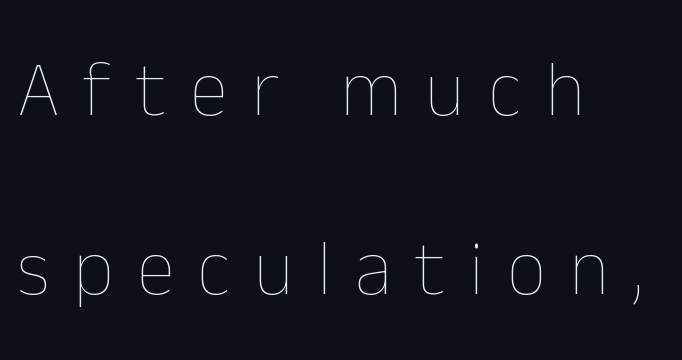
The compositor pushed each line to the left boundary. Each row of text sits above clean, open space. Do the characters align in a grid? No, the font is proportional. A light-to-regular cut is what we see here. A typesetter would mark this as roman, not italic.
